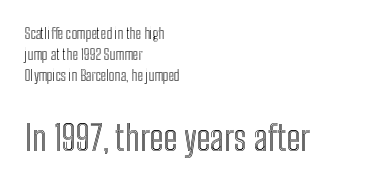
Q: Is the text italic (slanted)? A: No, it is upright.
Q: Is the text underlined? A: No.
Q: How is the paragraph aligned? A: Left-aligned.
Q: Is the spacing between letters normal or unusually wide? A: Normal.
Q: Is the spacing between lines tight, normal or loose? A: Normal.
Q: Which block of text is set in a larger size, the first (top) or the second (bottom)? A: The second (bottom) one.
Q: Width (condensed, normal, or wide)? A: Condensed.
Q: x-height? A: Medium.
Q: Monospaced? A: No.
